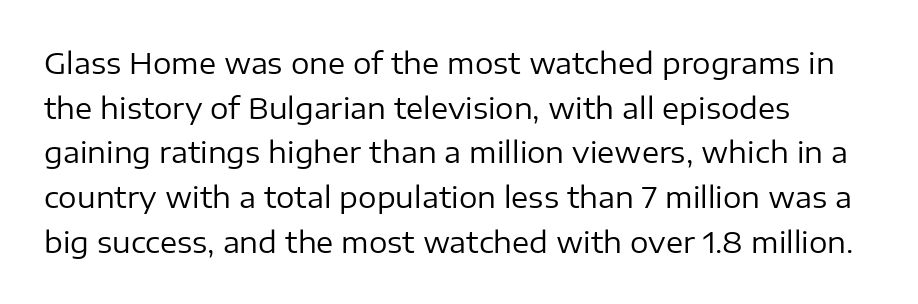
The image shows 29 px regular-weight sans-serif type, upright; set left-aligned, normal line spacing (1.54x), normal letter spacing, not underlined; low stroke contrast and a medium x-height.
